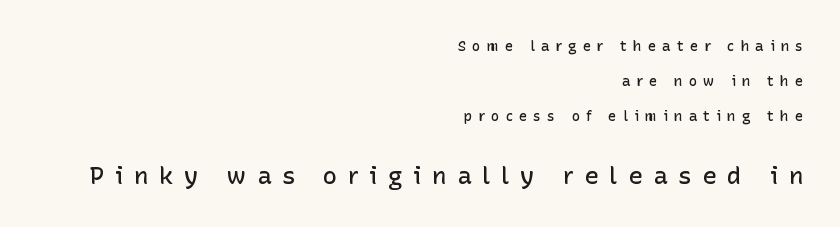
The line-height multiplier appears high, well above default. Reading top to bottom, the characters get bigger at the block break. The rendering uses a semibold face; strokes are thickened but not to full bold. In CSS terms this would be text-align: right. Rule under the text: the space is simply empty. Nope, not italic — everything's standing straight.
